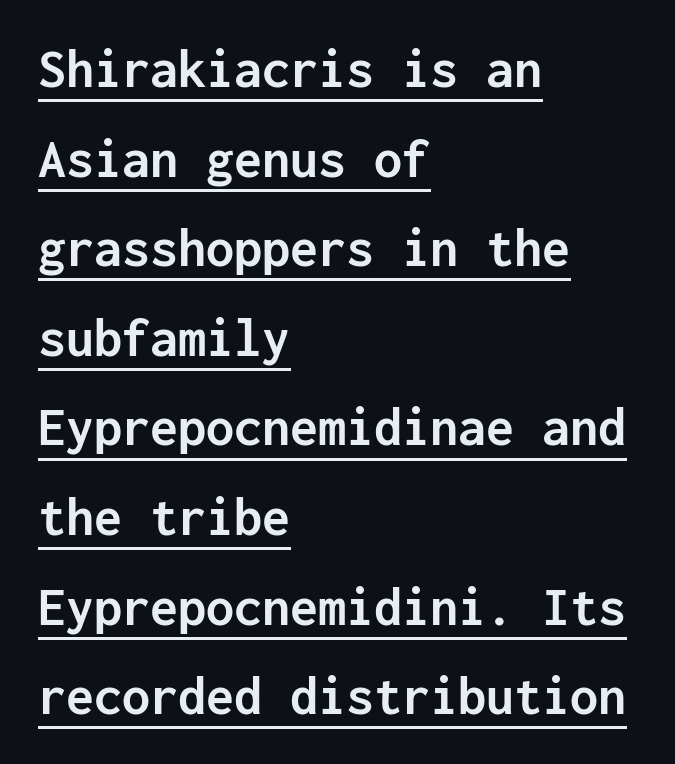
A typesetter would call this monospace, since all characters share one set width. Compared with typical body copy, the letter spacing here is the same. Check where the strokes stop: nothing finishes them off — pure sans. A continuous stroke trails under the words, as in a hyperlink. This block has exactly the height ordinary leading produces. A dark, heavy texture on the line: the type is bold.
